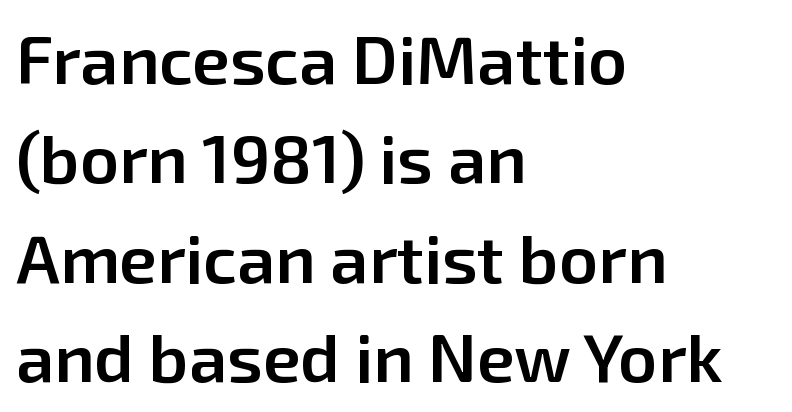
The image shows 68 px semibold sans-serif type, upright; set left-aligned, normal line spacing (1.46x), normal letter spacing, not underlined; low stroke contrast and a medium x-height.
